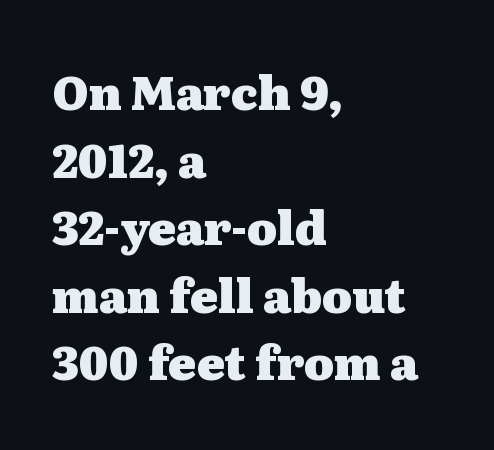
The image shows 46 px heavy, wide serif type, upright; set left-aligned, normal line spacing (1.47x), normal letter spacing, not underlined; medium stroke contrast and a medium x-height.
